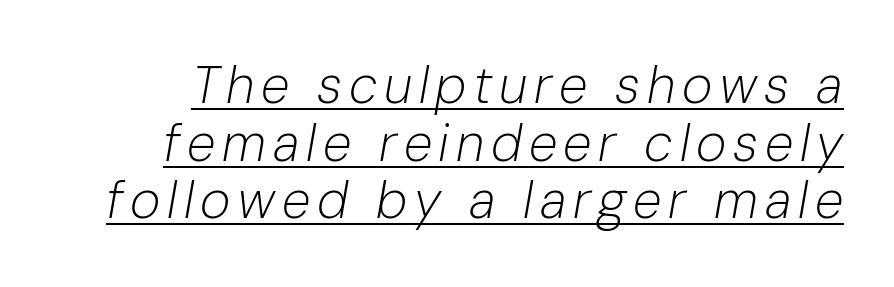
Do the characters align in a grid? No, the font is proportional. The vertical gap from one line to the next is small. Slant detected: the letters are inclined. The rendering uses the underline text-decoration. Weight class: somewhere from thin through regular.
